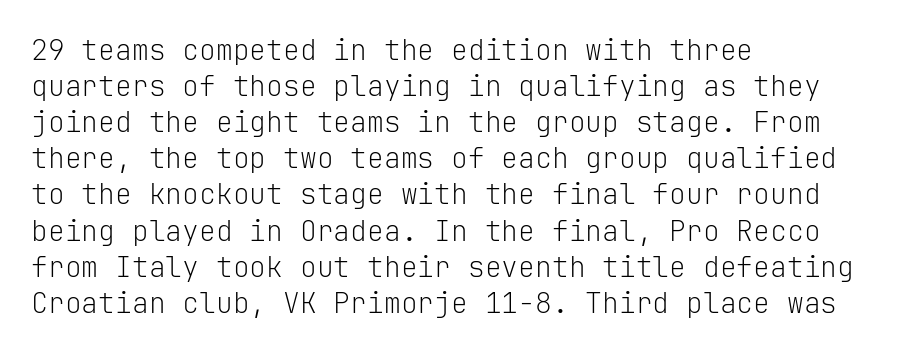
{"serif": "no", "italic": "no", "bold": "no", "weight": "light", "width": "normal", "stroke_contrast": "low", "x_height": "medium", "monospaced": "yes", "underline": "no", "align": "left", "line_spacing": "normal", "line_spacing_ratio": 1.29, "letter_spacing": "normal", "letter_spacing_em": 0.0, "glyph_px": 28}
